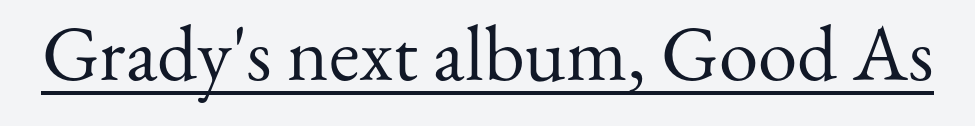
The image shows 79 px regular-weight serif type, upright; set normal letter spacing, underlined; medium stroke contrast and a small x-height.
